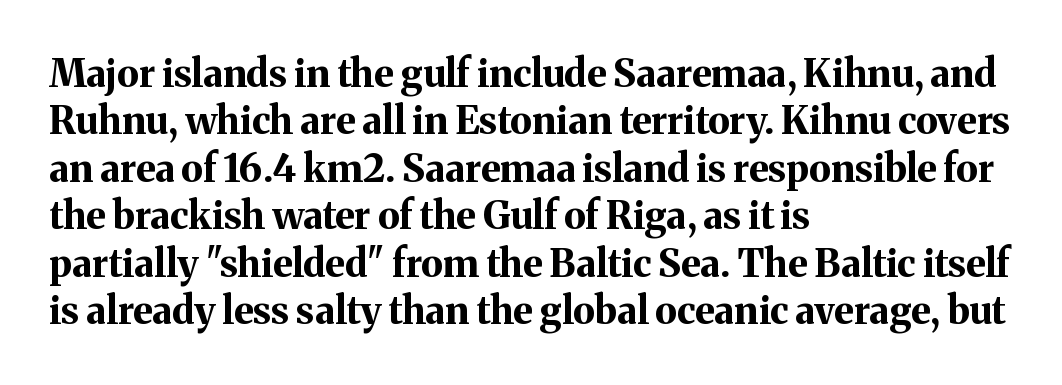
A normal amount of white space separates one row of letters from the next. Do the characters align in a grid? No, the font is proportional. Just letters on the line, the space beneath them empty. The lines are quadded left.
